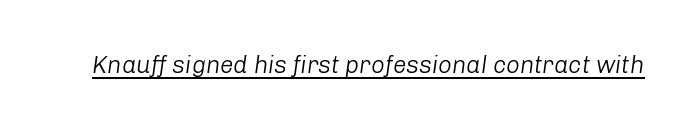
The image shows 24 px text type, italic (leaning right); set normal letter spacing, underlined.
